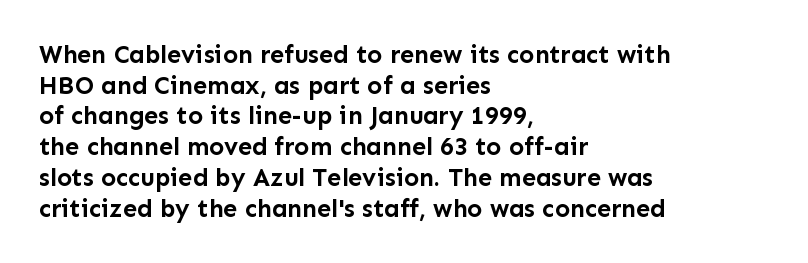
{"italic": "no", "bold": "yes", "underline": "no", "align": "left", "line_spacing_ratio": 1.23, "letter_spacing": "normal", "letter_spacing_em": 0.0, "glyph_px": 25}
